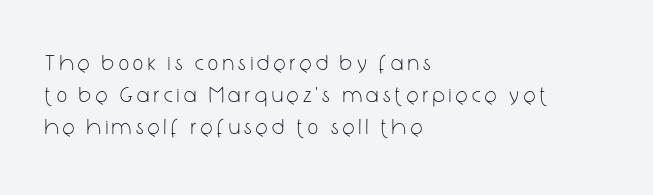
{"italic": "no", "bold": "no", "underline": "no", "align": "left", "line_spacing": "normal", "line_spacing_ratio": 1.46, "letter_spacing": "wide", "letter_spacing_em": 0.22, "glyph_px": 22}
